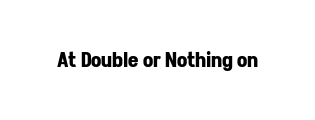
Q: Is the text bold? A: Yes.
Q: Is the text italic (slanted)? A: No, it is upright.
Q: Is the text underlined? A: No.
Q: Is the spacing between letters normal or unusually wide? A: Normal.
